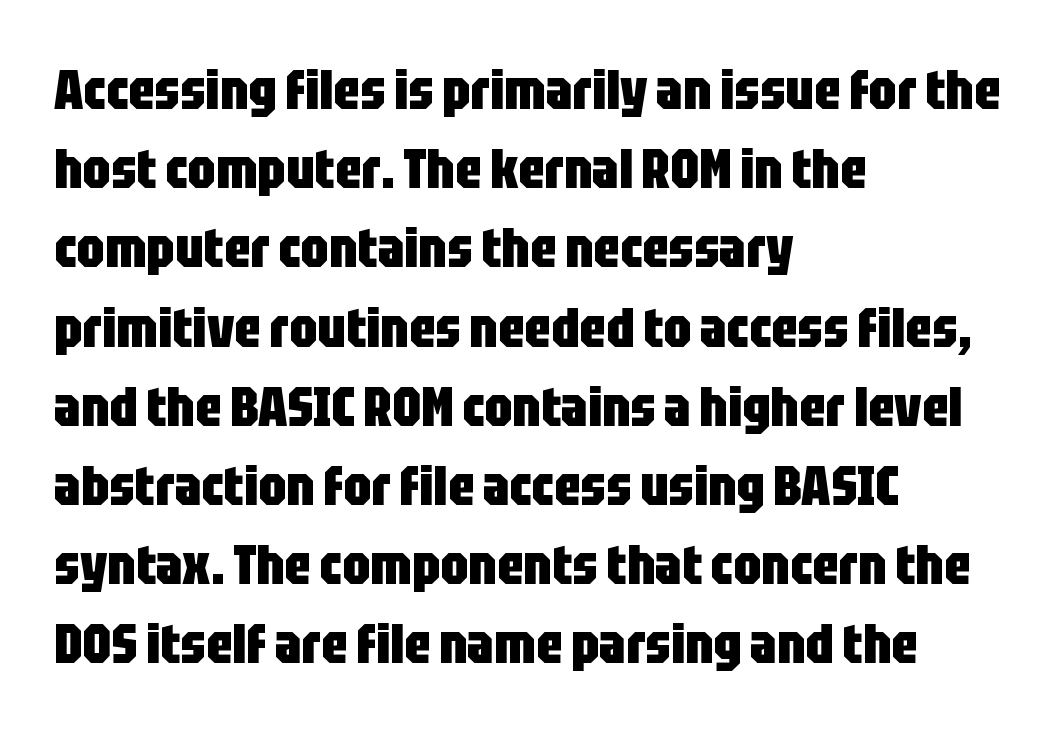
This block has exactly the height ordinary leading produces. This sample is left-justified, so line endings fall wherever the words run out. Proportional: the letters do not fall into vertical columns. If you drew a line through each stem, it would be perfectly vertical.
